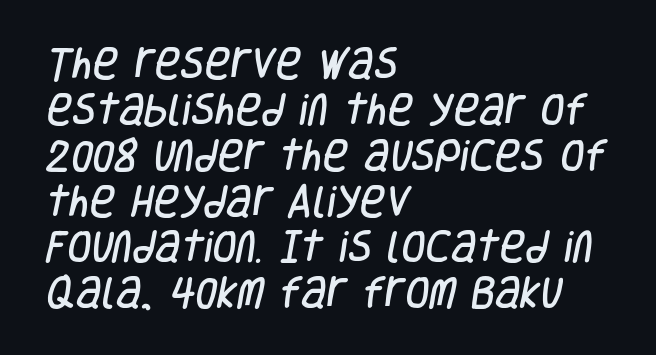
In CSS terms this would be text-align: left. The face used here is rendered with its standard letterfit. The glyphs are unaccompanied by any horizontal stroke below them. Regarding leading, the lines here are spaced in the standard way.
